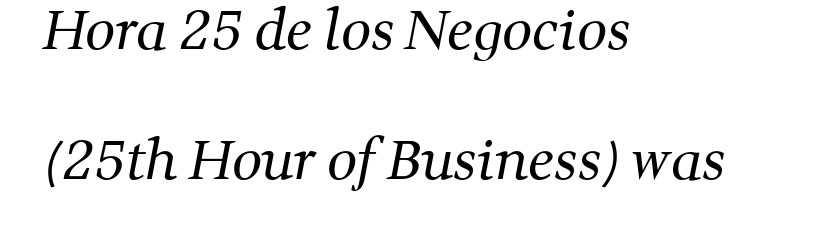
Q: Is the text bold? A: No.
Q: Is the typeface a serif or a sans-serif typeface? A: Serif.
Q: Is the text underlined? A: No.
Q: How is the paragraph aligned? A: Left-aligned.
Q: Is the spacing between letters normal or unusually wide? A: Normal.
Q: Is the spacing between lines tight, normal or loose? A: Loose.
Q: Width (condensed, normal, or wide)? A: Normal.
Q: Stroke contrast? A: Medium.
Q: x-height? A: Medium.
Q: Monospaced? A: No.
